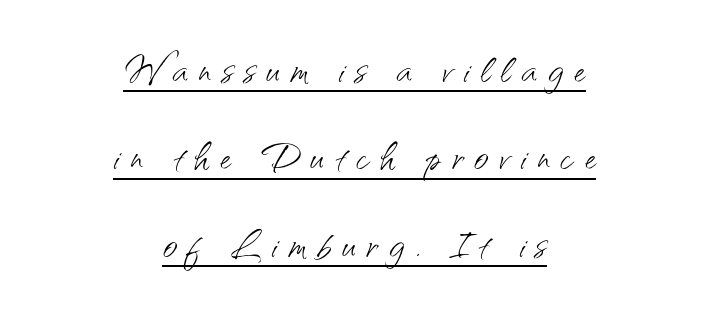
{"serif": "no", "bold": "no", "weight": "light", "width": "normal", "stroke_contrast": "medium", "x_height": "small", "monospaced": "no", "underline": "yes", "align": "center", "line_spacing_ratio": 1.75, "letter_spacing": "wide", "letter_spacing_em": 0.22, "glyph_px": 50}
